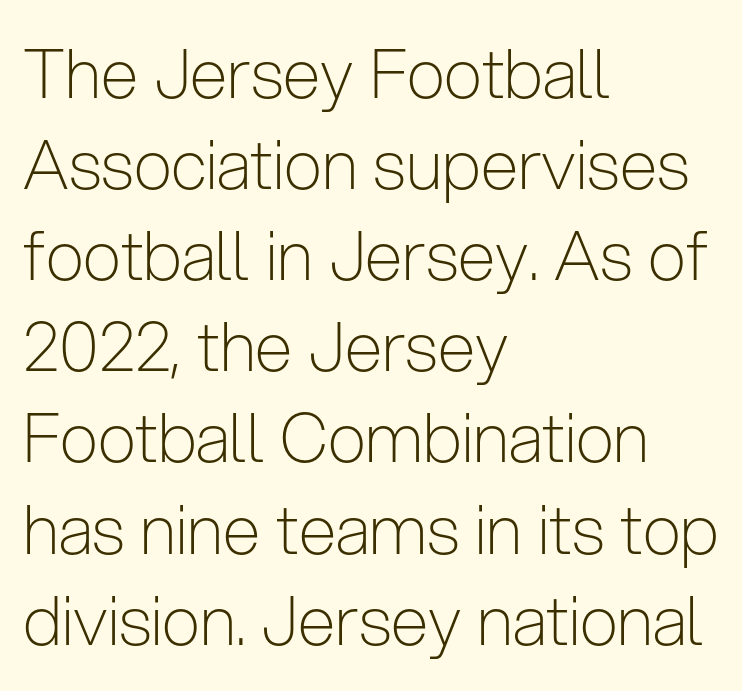
The image shows 68 px light, condensed sans-serif type, upright; set left-aligned, normal line spacing (1.34x), normal letter spacing, not underlined; low stroke contrast and a medium x-height.
